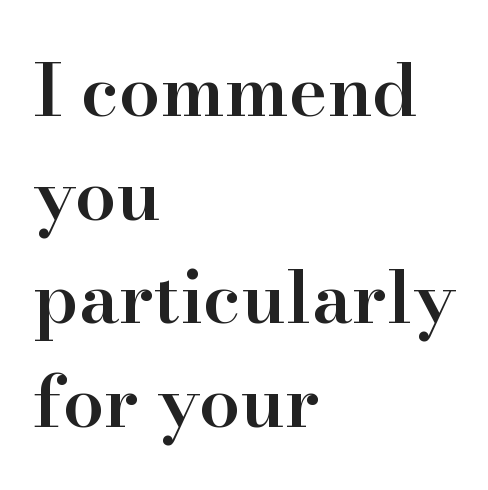
{"serif": "yes", "italic": "no", "bold": "semi", "weight": "semibold", "width": "normal", "stroke_contrast": "high", "x_height": "small", "monospaced": "no", "underline": "no", "align": "left", "line_spacing": "normal", "line_spacing_ratio": 1.42, "letter_spacing": "normal", "letter_spacing_em": 0.0, "glyph_px": 73}
